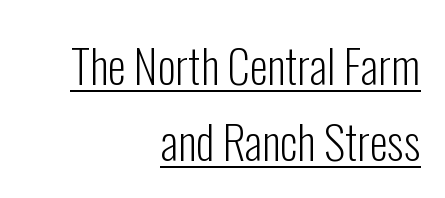
The image shows 46 px light, condensed sans-serif type, upright; set right-aligned, normal line spacing (1.65x), normal letter spacing, underlined; low stroke contrast and a medium x-height.
